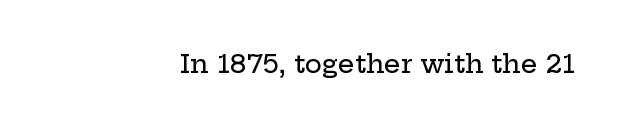
Glyph-to-glyph distance matches everyday printed text. This sample uses an upright cut, with every glyph sitting square on the baseline. A bare baseline throughout the passage. The rag falls on the left side of this text block.
